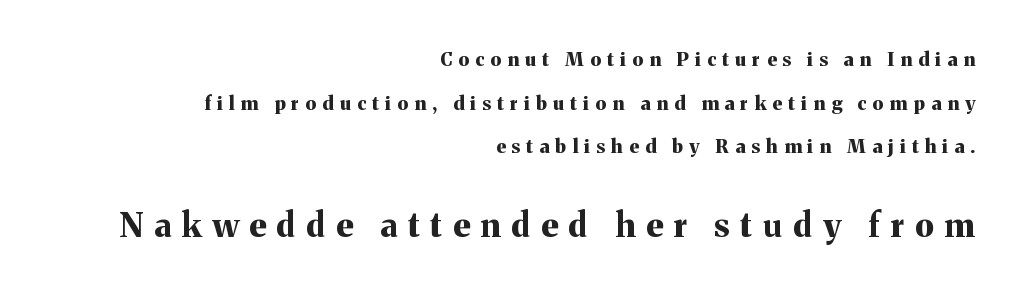
A typesetter would mark this as roman, not italic. Look at the glyph heights: the lower group is clearly the bigger setting. On the weight axis this lands at bold, roughly 700. The paragraph shown leans on its right margin.
